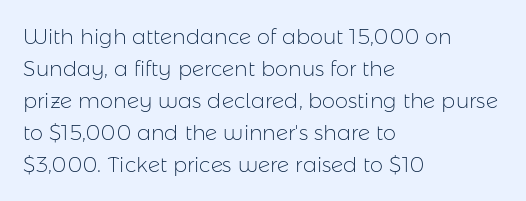
Q: Is the text bold? A: No.
Q: Is the text italic (slanted)? A: No, it is upright.
Q: Is the text underlined? A: No.
Q: How is the paragraph aligned? A: Left-aligned.
Q: Is the spacing between letters normal or unusually wide? A: Normal.
Q: Is the spacing between lines tight, normal or loose? A: Normal.
